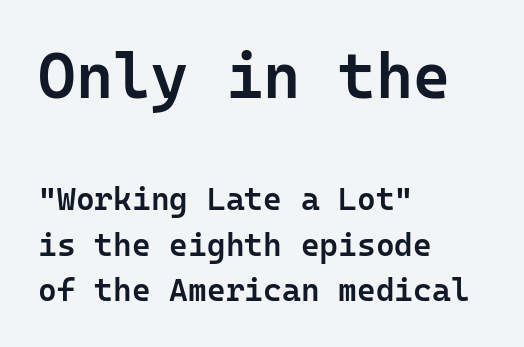
Characters follow at the spacing the type designer built in. Regarding leading, the lines here are spaced in the standard way. Check the space under the baseline: it is left empty. Weight: semibold (demi). Stroke terminals: plain, sans-serif.
